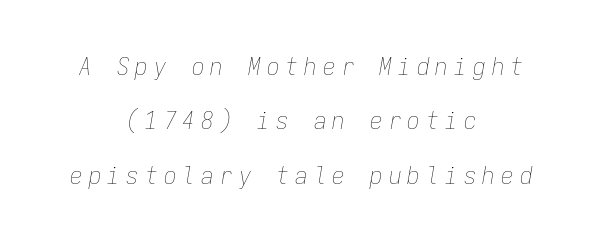
{"italic": "yes", "lean": "right", "slant_degrees": 9, "bold": "no", "underline": "no", "align": "center", "line_spacing": "loose", "line_spacing_ratio": 2.18, "letter_spacing": "wide", "letter_spacing_em": 0.25, "glyph_px": 25}
